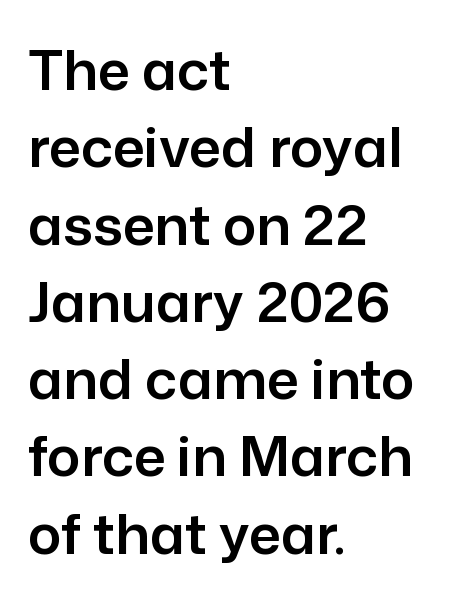
Q: Is the text italic (slanted)? A: No, it is upright.
Q: Is the typeface a serif or a sans-serif typeface? A: Sans-serif.
Q: Is the text underlined? A: No.
Q: How is the paragraph aligned? A: Left-aligned.
Q: Is the spacing between letters normal or unusually wide? A: Normal.
Q: Is the spacing between lines tight, normal or loose? A: Normal.
Q: Width (condensed, normal, or wide)? A: Normal.
Q: Stroke contrast? A: Low.
Q: x-height? A: Medium.
Q: Monospaced? A: No.
